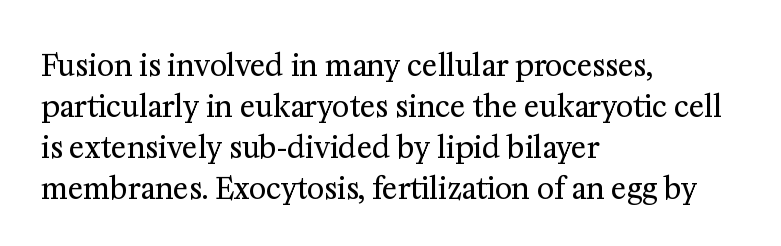
Q: Is the text bold? A: No.
Q: Is the text italic (slanted)? A: No, it is upright.
Q: Is the typeface a serif or a sans-serif typeface? A: Serif.
Q: Is the text underlined? A: No.
Q: How is the paragraph aligned? A: Left-aligned.
Q: Is the spacing between letters normal or unusually wide? A: Normal.
Q: Is the spacing between lines tight, normal or loose? A: Normal.
Q: Width (condensed, normal, or wide)? A: Normal.
Q: Stroke contrast? A: Medium.
Q: x-height? A: Medium.
Q: Monospaced? A: No.
